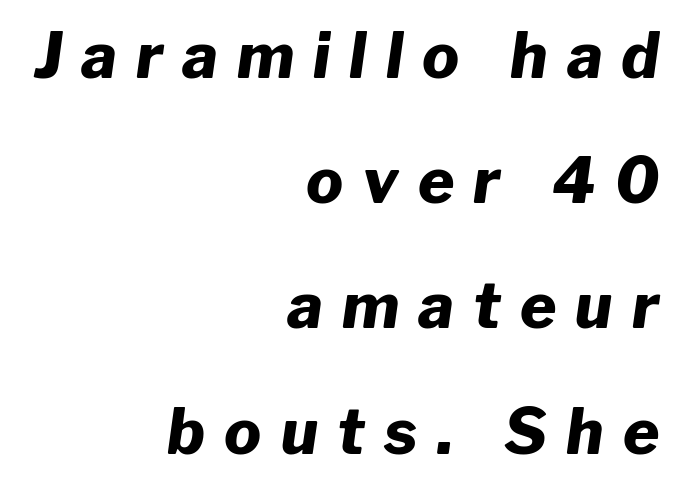
{"italic": "yes", "lean": "right", "slant_degrees": 8, "bold": "yes", "weight": "heavy", "width": "normal", "stroke_contrast": "low", "x_height": "medium", "monospaced": "no", "underline": "no", "align": "right", "line_spacing": "loose", "line_spacing_ratio": 2.02, "letter_spacing": "wide", "letter_spacing_em": 0.31, "glyph_px": 62}
